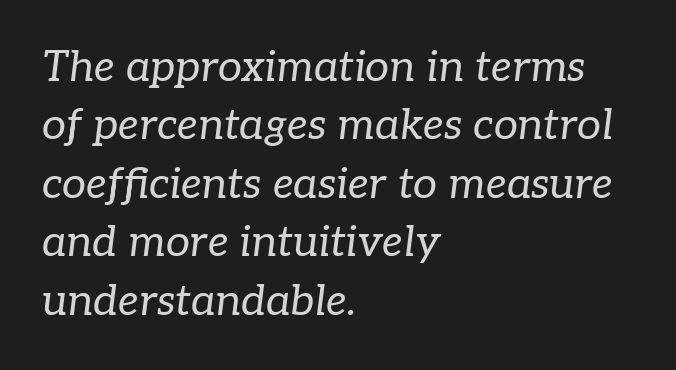
The image shows 43 px regular-weight serif type, italic (leaning right); set left-aligned, normal line spacing (1.36x), normal letter spacing, not underlined; low stroke contrast and a medium x-height.
